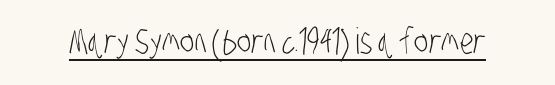
The strokes carry an ordinary text weight at most. A baseline rule has been typeset under these characters. In terms of letterspacing, this is plain default setting. Do the characters align in a grid? No, the font is proportional.
